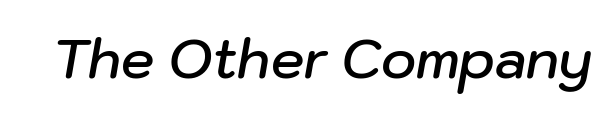
The image shows 53 px semibold type, italic (leaning right); set normal letter spacing, not underlined; low stroke contrast and a medium x-height.
